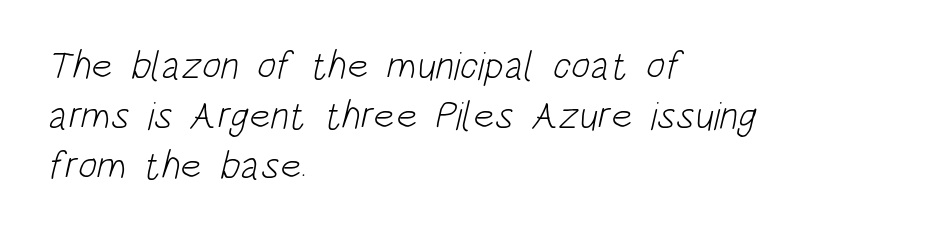
Q: Is the text bold? A: No.
Q: Is the typeface a serif or a sans-serif typeface? A: Sans-serif.
Q: Is the text underlined? A: No.
Q: How is the paragraph aligned? A: Left-aligned.
Q: Is the spacing between letters normal or unusually wide? A: Normal.
Q: Is the spacing between lines tight, normal or loose? A: Normal.
Q: Width (condensed, normal, or wide)? A: Condensed.
Q: Stroke contrast? A: Low.
Q: x-height? A: Large.
Q: Monospaced? A: No.
